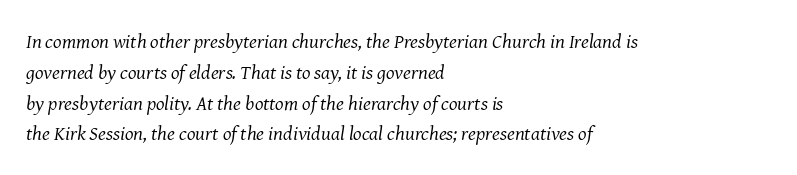
The image shows 20 px text type, italic (leaning right); set left-aligned, normal line spacing (1.54x), normal letter spacing, not underlined.
